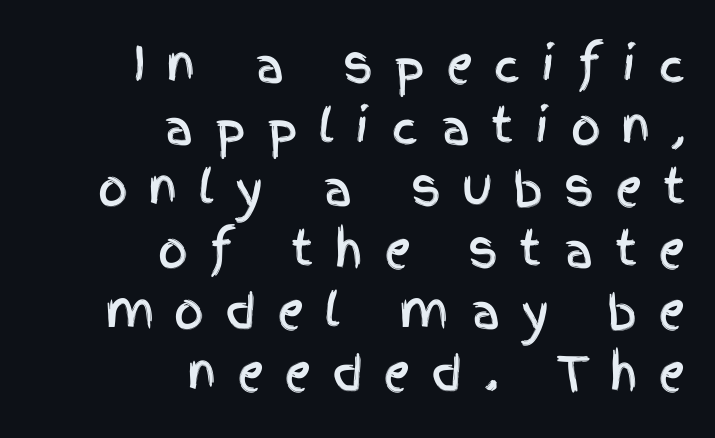
The lines in this sample share a right terminus and differ only in where they begin. Rule under the text: the space is simply empty. The font's upright variant was chosen for this text. Does the leading feel generous? No, just average. Students, note that the glyphs here are deliberately spaced far apart. Classification — sans serif.
